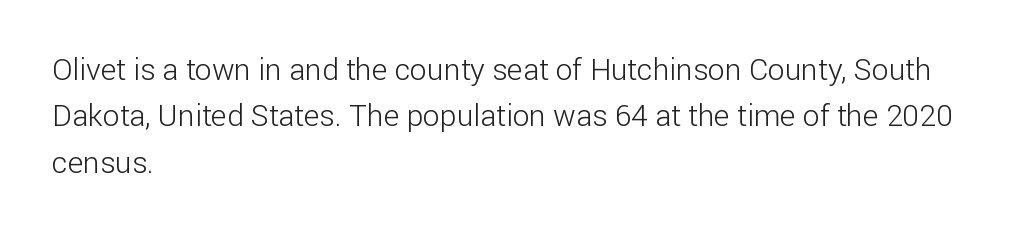
Each letter keeps its own natural width here, so spacing adapts to shape. The font family rendered here belongs to the sans-serif group. Each row of text sits above clean, open space. The face looks like a standard text weight, possibly lighter.
